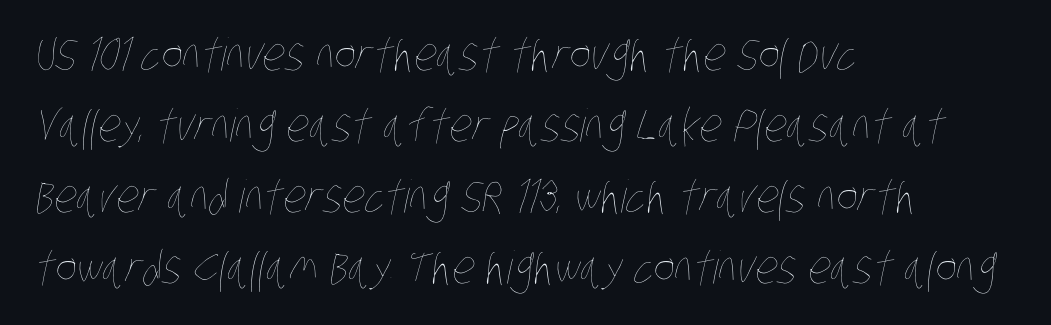
Q: Is the text bold? A: No.
Q: Is the text underlined? A: No.
Q: How is the paragraph aligned? A: Left-aligned.
Q: Is the spacing between letters normal or unusually wide? A: Normal.
Q: Is the spacing between lines tight, normal or loose? A: Normal.
Q: Width (condensed, normal, or wide)? A: Condensed.
Q: Stroke contrast? A: Low.
Q: x-height? A: Large.
Q: Monospaced? A: No.
